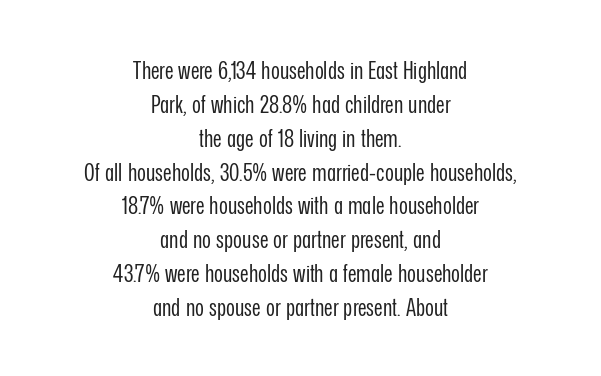
The image shows 24 px text type, upright; set centered, normal line spacing (1.41x), normal letter spacing, not underlined.
